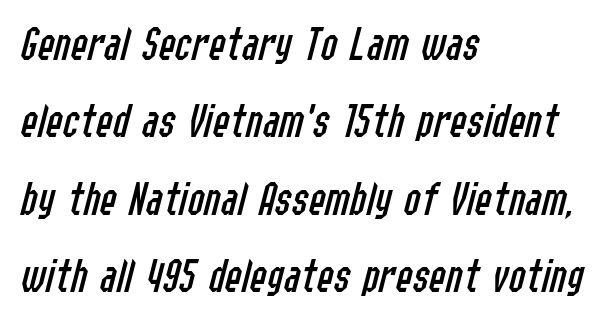
{"italic": "yes", "lean": "right", "slant_degrees": 14, "bold": "no", "weight": "regular", "width": "condensed", "stroke_contrast": "low", "x_height": "medium", "monospaced": "no", "underline": "no", "align": "left", "line_spacing": "normal", "line_spacing_ratio": 1.55, "letter_spacing": "normal", "letter_spacing_em": 0.0, "glyph_px": 50}
